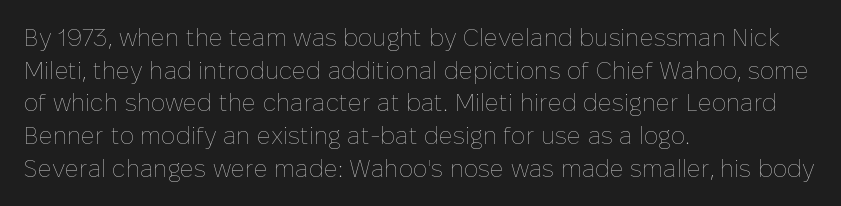
{"italic": "no", "bold": "no", "underline": "no", "align": "left", "line_spacing": "normal", "line_spacing_ratio": 1.36, "letter_spacing": "normal", "letter_spacing_em": 0.0, "glyph_px": 24}
